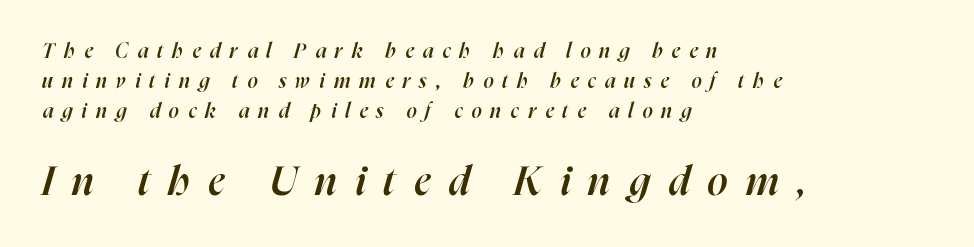
Here the designer chose a conventional face with non-uniform glyph widths. Bold? Not quite — semibold, heavier than regular but stopping short. The paragraph shown leans on its left margin. Reading top to bottom, the characters get bigger at the block break. Compared with typical body copy, the letter spacing here is much looser. Characters are canted at an angle relative to the baseline's perpendicular.
